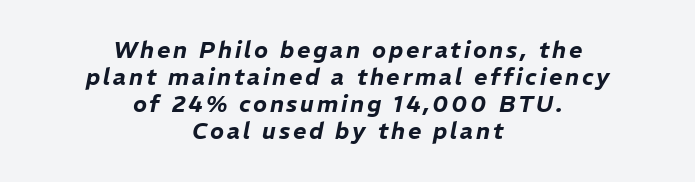
An italicized treatment has been applied to the whole sample. The rag falls on both sides of this text block equally. The specimen omits any rule beneath the text block's lines.
